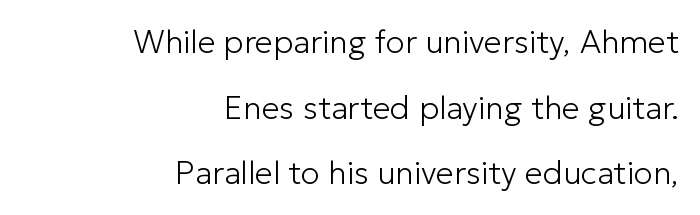
Descenders are the only things crossing below the line. Students, observe: this is what heavily led, spacious text looks like. No letter is thick-stroked: the sample isn't bold. The lines are quadded right. The passage shown is typed in a proportional face where columns would drift. This is roman type, the default non-slanted kind.
